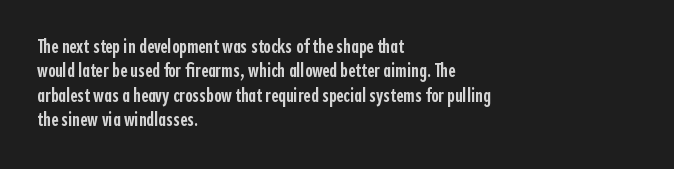
A typesetter would mark this as roman, not italic. Standard letterfit; no display-style spreading of the glyphs. This is the in-between weight designers call semibold or demi. The rendering anchors every line to the left-hand side. The area under the type is left untouched.
